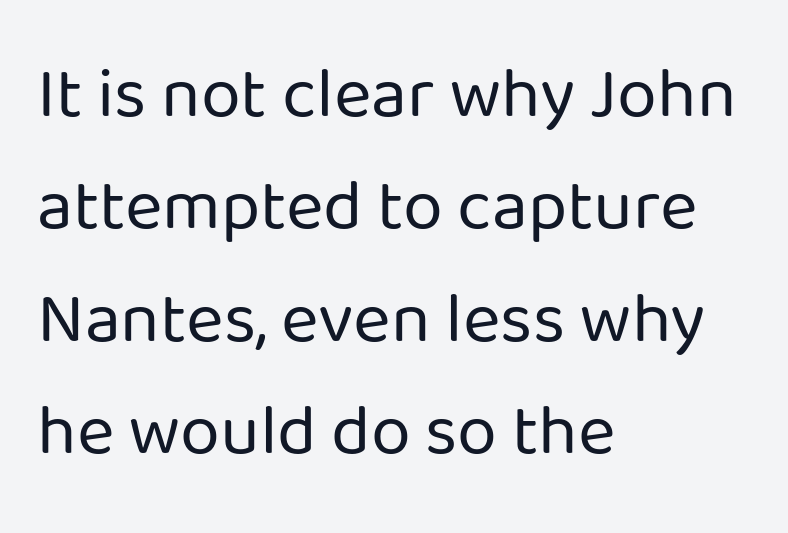
The image shows 72 px regular-weight sans-serif type, upright; set left-aligned, normal line spacing (1.56x), normal letter spacing, not underlined; low stroke contrast and a medium x-height.
